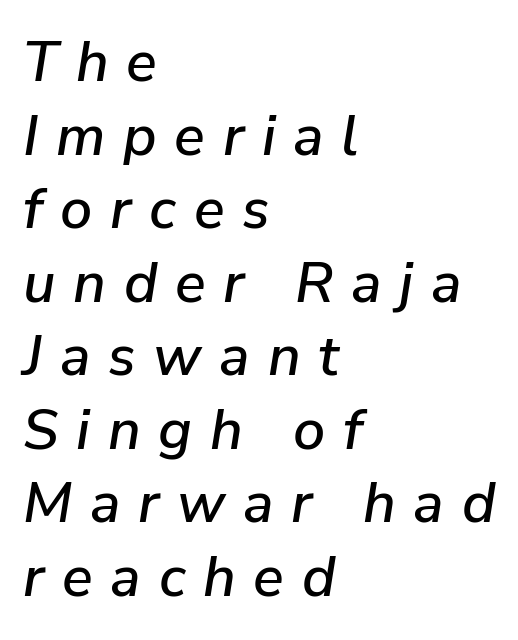
{"italic": "yes", "lean": "right", "slant_degrees": 9, "width": "normal", "stroke_contrast": "low", "x_height": "medium", "monospaced": "no", "underline": "no", "align": "left", "line_spacing": "normal", "line_spacing_ratio": 1.29, "letter_spacing": "wide", "letter_spacing_em": 0.31, "glyph_px": 57}
